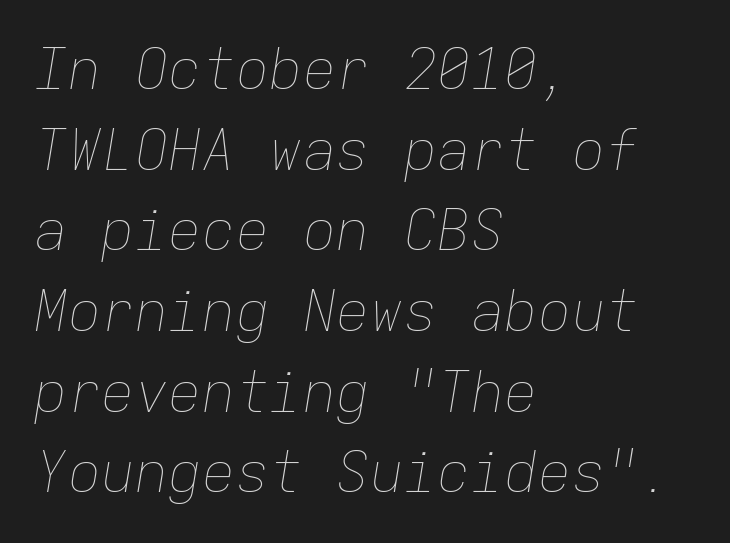
Designer's note — italics engaged. Line beginnings align vertically; line endings do not. Vertical stems look standard width or narrower in stroke. Letter spacing: default. Glance below the letters and you will spot only blank space.
